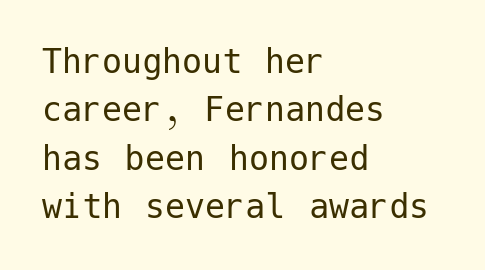
Each stroke keeps to a modest, everyday thickness or less. Serifs: no, the terminals of the letterforms are clean. The passage shown has conventional tracking throughout. Descenders are the only things crossing below the line. Layout note: lines flush left. Posture: upright roman.
